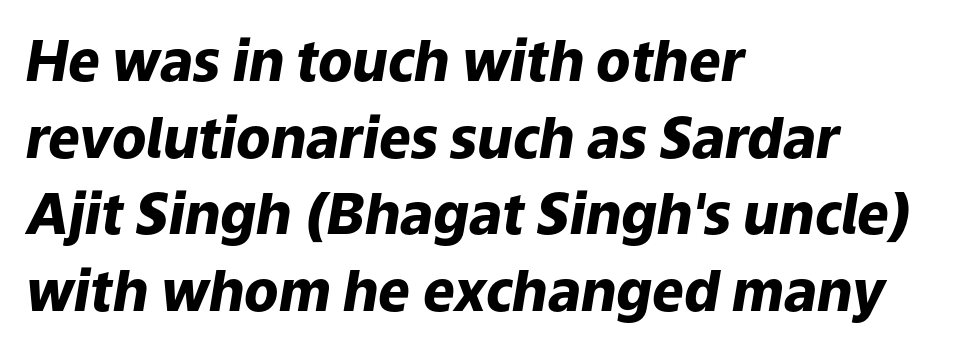
Q: Is the text bold? A: Yes.
Q: Is the text italic (slanted)? A: Yes, it leans right by about 9 degrees.
Q: Is the text underlined? A: No.
Q: How is the paragraph aligned? A: Left-aligned.
Q: Is the spacing between letters normal or unusually wide? A: Normal.
Q: Is the spacing between lines tight, normal or loose? A: Normal.
Q: Width (condensed, normal, or wide)? A: Normal.
Q: Stroke contrast? A: Low.
Q: x-height? A: Medium.
Q: Monospaced? A: No.
